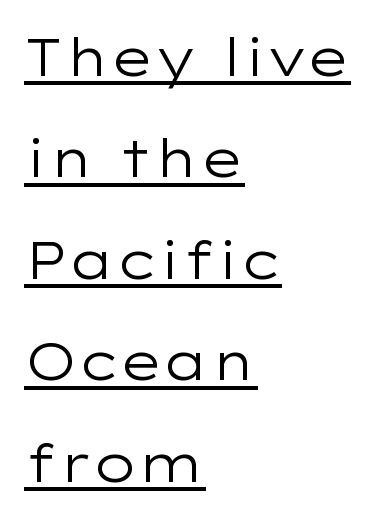
The image shows 52 px regular-weight, wide sans-serif type, upright; set left-aligned, loose line spacing (1.95x), normal letter spacing, underlined; low stroke contrast and a medium x-height.
